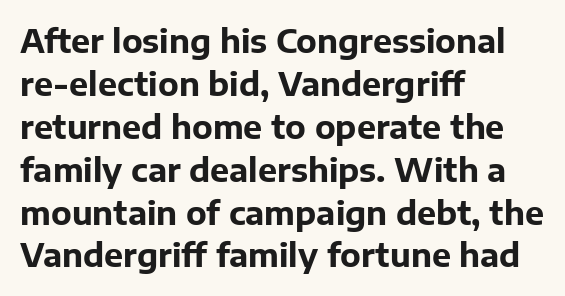
Q: Is the text bold? A: Yes.
Q: Is the text italic (slanted)? A: No, it is upright.
Q: Is the typeface a serif or a sans-serif typeface? A: Sans-serif.
Q: Is the text underlined? A: No.
Q: How is the paragraph aligned? A: Left-aligned.
Q: Is the spacing between letters normal or unusually wide? A: Normal.
Q: Is the spacing between lines tight, normal or loose? A: Normal.
Q: Width (condensed, normal, or wide)? A: Normal.
Q: Stroke contrast? A: Low.
Q: x-height? A: Medium.
Q: Monospaced? A: No.
